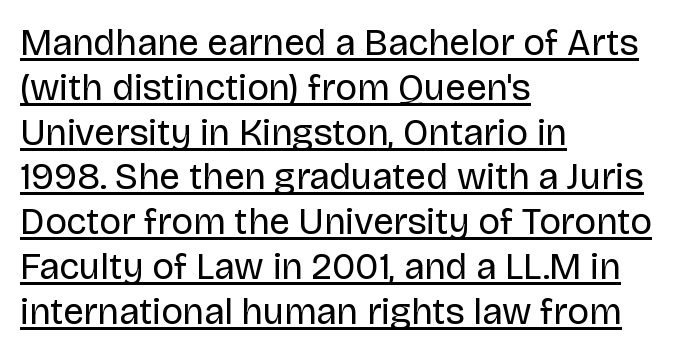
Q: Is the text bold? A: No.
Q: Is the text italic (slanted)? A: No, it is upright.
Q: Is the typeface a serif or a sans-serif typeface? A: Sans-serif.
Q: Is the text underlined? A: Yes.
Q: How is the paragraph aligned? A: Left-aligned.
Q: Is the spacing between letters normal or unusually wide? A: Normal.
Q: Width (condensed, normal, or wide)? A: Normal.
Q: Stroke contrast? A: Low.
Q: x-height? A: Large.
Q: Monospaced? A: No.
